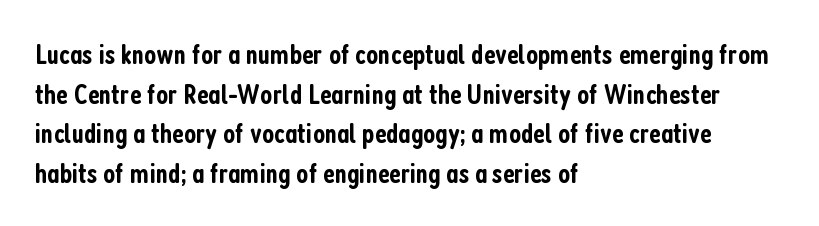
Q: Is the text bold? A: Semi-bold.
Q: Is the text italic (slanted)? A: No, it is upright.
Q: Is the typeface a serif or a sans-serif typeface? A: Sans-serif.
Q: Is the text underlined? A: No.
Q: How is the paragraph aligned? A: Left-aligned.
Q: Is the spacing between letters normal or unusually wide? A: Normal.
Q: Is the spacing between lines tight, normal or loose? A: Normal.
Q: Width (condensed, normal, or wide)? A: Condensed.
Q: Stroke contrast? A: Low.
Q: x-height? A: Medium.
Q: Monospaced? A: No.
